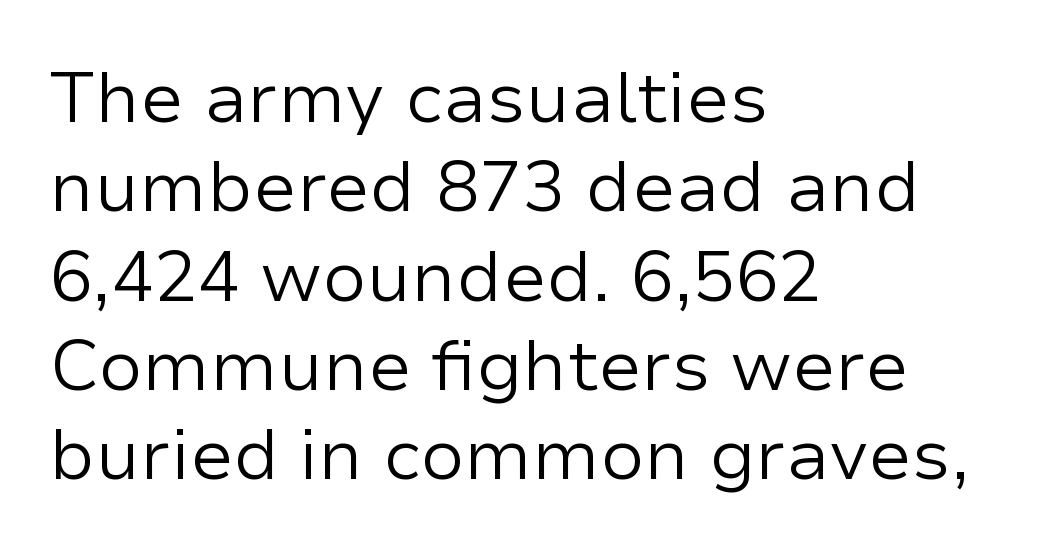
Q: Is the text bold? A: No.
Q: Is the text italic (slanted)? A: No, it is upright.
Q: Is the typeface a serif or a sans-serif typeface? A: Sans-serif.
Q: Is the text underlined? A: No.
Q: How is the paragraph aligned? A: Left-aligned.
Q: Is the spacing between letters normal or unusually wide? A: Normal.
Q: Width (condensed, normal, or wide)? A: Normal.
Q: Stroke contrast? A: Low.
Q: x-height? A: Medium.
Q: Monospaced? A: No.
